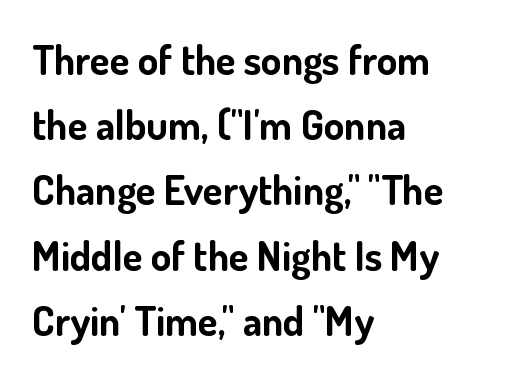
{"serif": "no", "italic": "no", "bold": "yes", "weight": "bold", "width": "normal", "stroke_contrast": "low", "x_height": "small", "monospaced": "no", "underline": "no", "align": "left", "line_spacing": "normal", "line_spacing_ratio": 1.59, "letter_spacing": "normal", "letter_spacing_em": 0.0, "glyph_px": 41}
